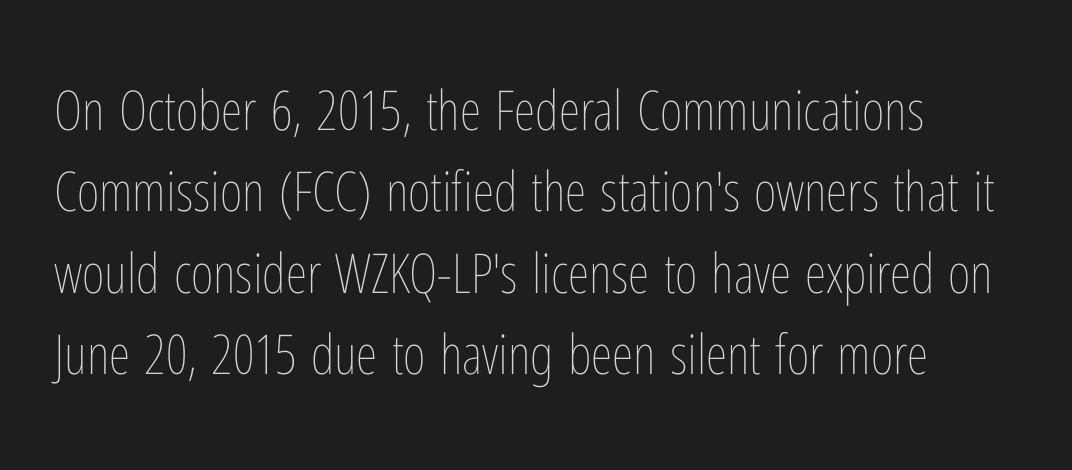
{"italic": "no", "bold": "no", "weight": "thin", "width": "condensed", "stroke_contrast": "low", "x_height": "medium", "monospaced": "no", "underline": "no", "line_spacing": "normal", "line_spacing_ratio": 1.48, "letter_spacing": "normal", "letter_spacing_em": 0.0, "glyph_px": 55}
